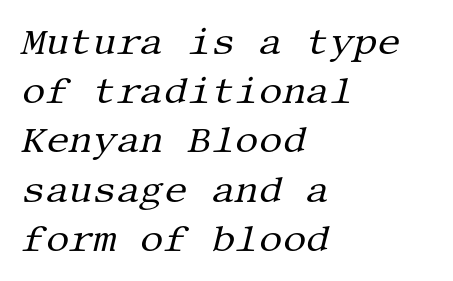
Q: Is the text bold? A: No.
Q: Is the text italic (slanted)? A: Yes, it leans right by about 13 degrees.
Q: Is the typeface a serif or a sans-serif typeface? A: Serif.
Q: Is the text underlined? A: No.
Q: How is the paragraph aligned? A: Left-aligned.
Q: Is the spacing between letters normal or unusually wide? A: Normal.
Q: Is the spacing between lines tight, normal or loose? A: Normal.
Q: Width (condensed, normal, or wide)? A: Normal.
Q: Stroke contrast? A: Medium.
Q: x-height? A: Large.
